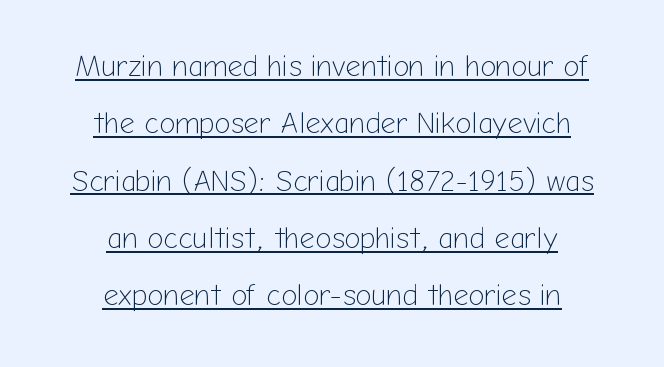
{"serif": "no", "italic": "no", "bold": "no", "weight": "light", "width": "normal", "stroke_contrast": "low", "x_height": "medium", "monospaced": "no", "underline": "yes", "align": "center", "line_spacing": "loose", "line_spacing_ratio": 1.91, "letter_spacing": "normal", "letter_spacing_em": 0.0, "glyph_px": 30}
